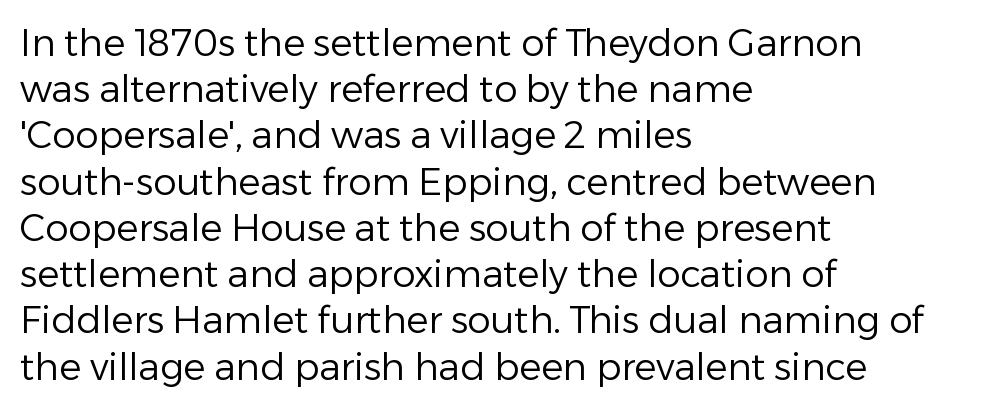
{"serif": "no", "italic": "no", "bold": "no", "weight": "regular", "width": "normal", "stroke_contrast": "low", "x_height": "medium", "monospaced": "no", "underline": "no", "align": "left", "line_spacing": "normal", "line_spacing_ratio": 1.25, "letter_spacing": "normal", "letter_spacing_em": 0.0, "glyph_px": 37}
